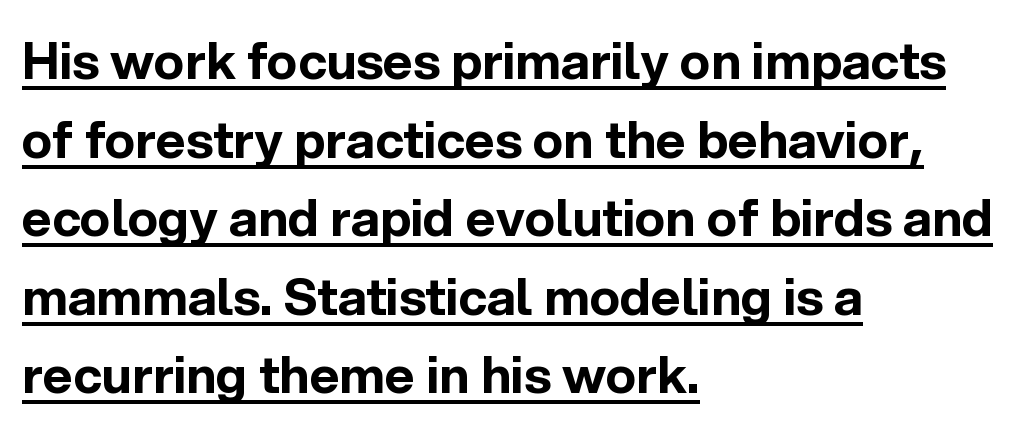
The image shows 51 px bold sans-serif type, upright; set left-aligned, normal line spacing (1.54x), normal letter spacing, underlined; a medium x-height.
